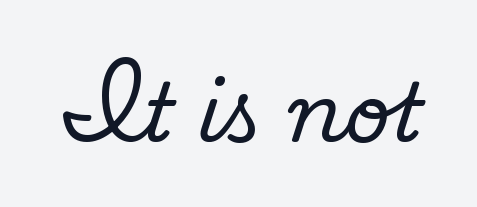
{"serif": "no", "bold": "no", "weight": "regular", "width": "normal", "stroke_contrast": "low", "x_height": "small", "monospaced": "no", "underline": "no", "letter_spacing": "normal", "letter_spacing_em": 0.0, "glyph_px": 80}
